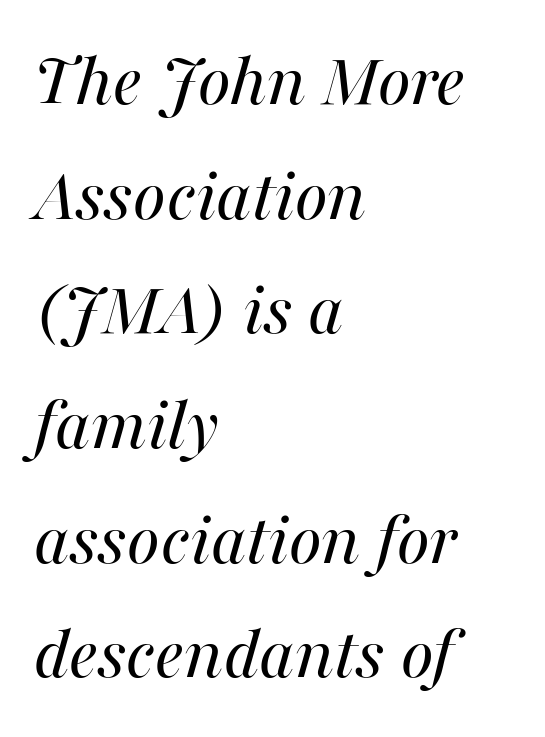
{"italic": "yes", "lean": "right", "slant_degrees": 16, "bold": "no", "weight": "regular", "width": "normal", "stroke_contrast": "medium", "x_height": "medium", "monospaced": "no", "underline": "no", "align": "left", "line_spacing": "normal", "line_spacing_ratio": 1.47, "letter_spacing": "normal", "letter_spacing_em": 0.0, "glyph_px": 78}
